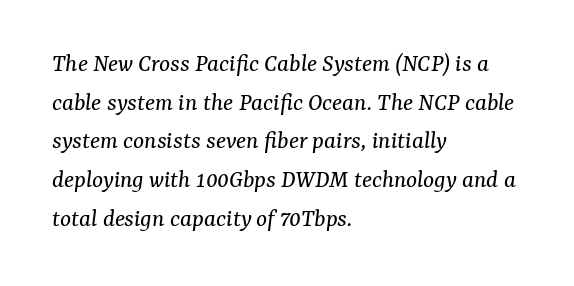
The image shows 26 px text type, italic (leaning right); set left-aligned, normal line spacing (1.49x), normal letter spacing, not underlined.
